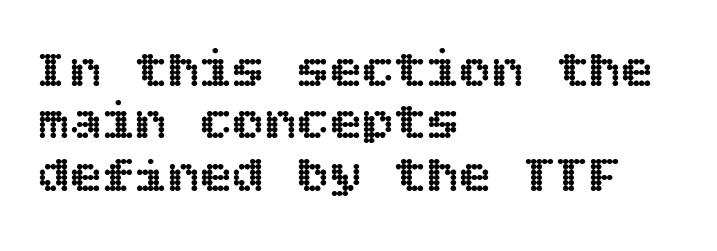
Horizontal bands of white between lines are thin slivers. Where is the straight margin? On the left. Is the letter spacing exaggerated? No — it looks like the ordinary default. The space directly below the letters is spotless.
